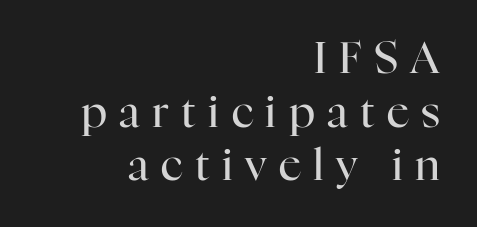
{"serif": "yes", "italic": "no", "bold": "no", "weight": "regular", "width": "normal", "stroke_contrast": "high", "x_height": "medium", "monospaced": "no", "underline": "no", "align": "right", "line_spacing_ratio": 1.22, "letter_spacing": "wide", "letter_spacing_em": 0.28, "glyph_px": 44}
